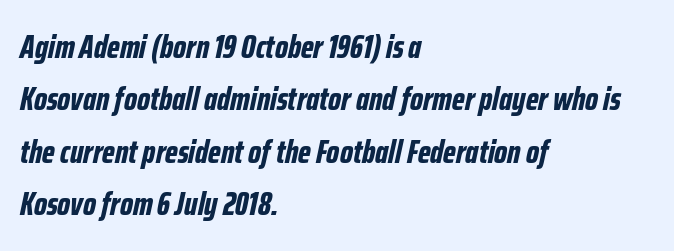
Anything drawn beneath the words? Only blank space. Students, note that the glyphs here touch the page at normal intervals. The passage shown is typed in a proportional face where columns would drift. Does the lettering tilt? It does — this is italic.
